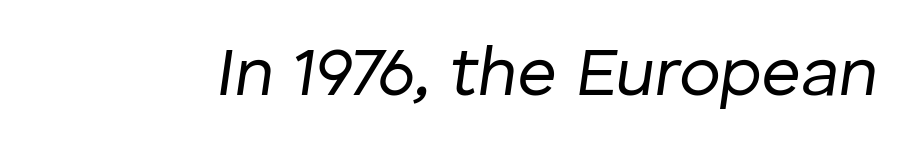
{"italic": "yes", "lean": "right", "slant_degrees": 8, "bold": "no", "weight": "regular", "width": "normal", "stroke_contrast": "low", "x_height": "medium", "monospaced": "no", "underline": "no", "letter_spacing": "normal", "letter_spacing_em": 0.0, "glyph_px": 69}
